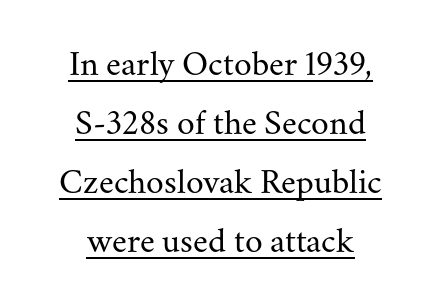
The image shows 36 px regular-weight serif type, upright; set centered, normal line spacing (1.64x), normal letter spacing, underlined; medium stroke contrast and a small x-height.
